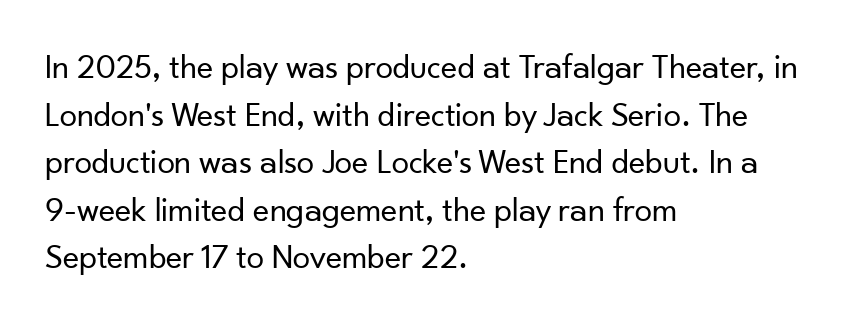
{"serif": "no", "italic": "no", "bold": "no", "weight": "regular", "width": "normal", "stroke_contrast": "low", "x_height": "small", "monospaced": "no", "underline": "no", "align": "left", "line_spacing": "normal", "line_spacing_ratio": 1.36, "letter_spacing": "normal", "letter_spacing_em": 0.0, "glyph_px": 35}
